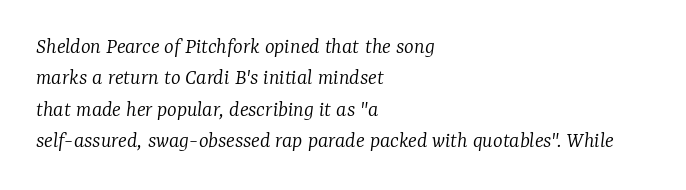
Q: Is the text bold? A: No.
Q: Is the text italic (slanted)? A: Yes, it leans right by about 7 degrees.
Q: Is the text underlined? A: No.
Q: How is the paragraph aligned? A: Left-aligned.
Q: Is the spacing between letters normal or unusually wide? A: Normal.
Q: Is the spacing between lines tight, normal or loose? A: Normal.
